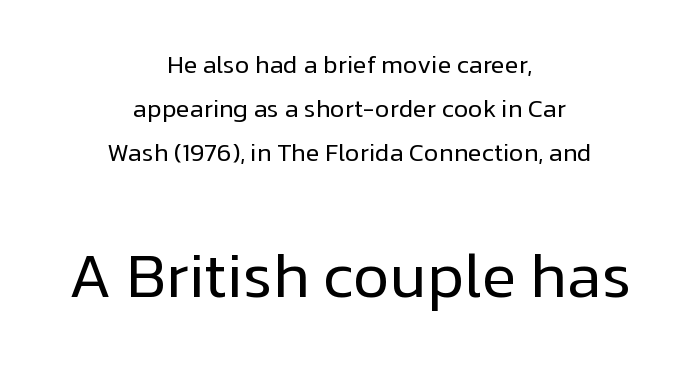
The image shows 63 px regular-weight sans-serif type, upright; set centered, line spacing 1.76x, normal letter spacing, not underlined; the second (bottom) block is 2.52x larger; low stroke contrast and a medium x-height.
